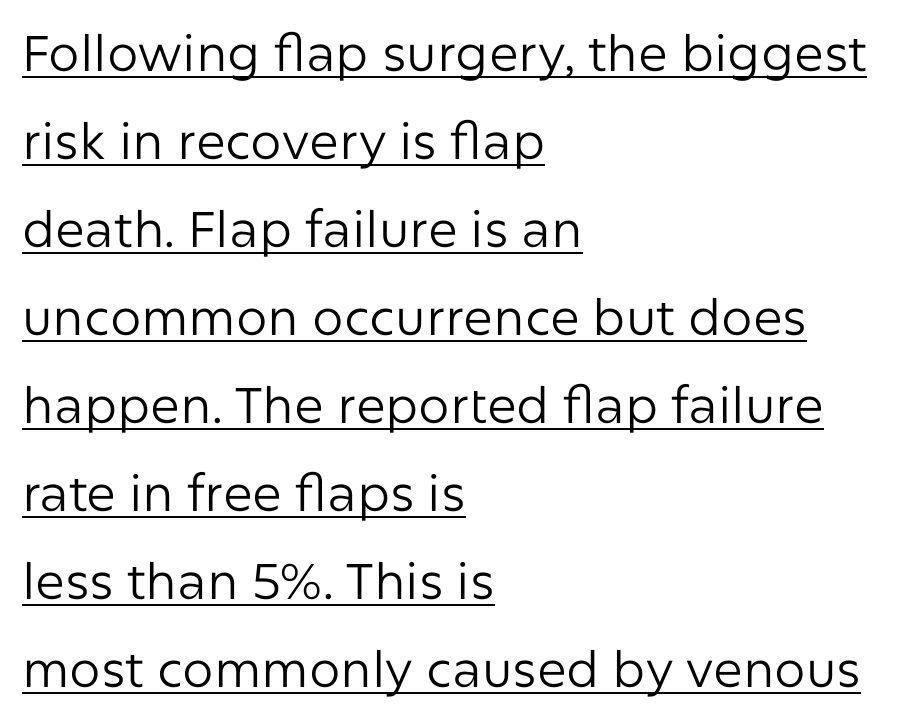
The image shows 50 px regular-weight sans-serif type, upright; set left-aligned, line spacing 1.76x, normal letter spacing, underlined; low stroke contrast and a medium x-height.
